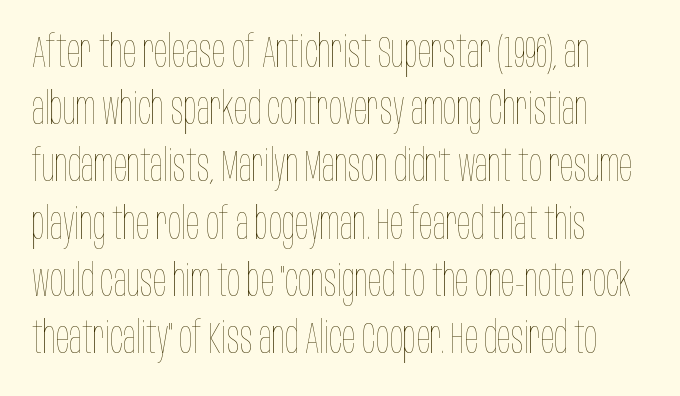
Weight: not bold — regular or lighter. Posture: straight, roman, zero tilt. Descender tails drop into unmarked territory. A typesetter would call this proportional, since set widths differ per character. The text block is weighted toward the left margin, trailing off unevenly rightward.
